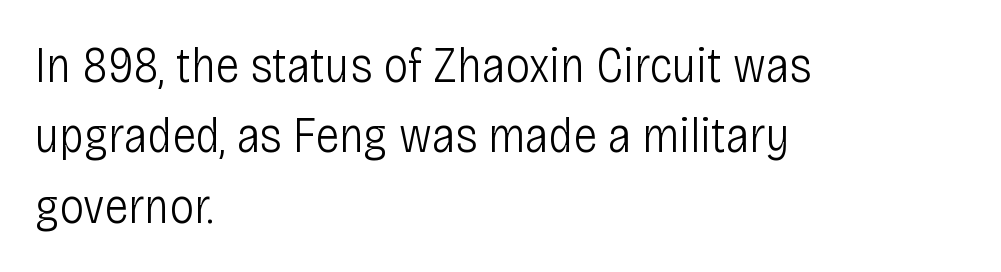
This block has exactly the height ordinary leading produces. Lines of text with bare space underneath. Compared with a centered layout, this one pins lines to the left instead. You could not count columns in this text — the font is proportionally spaced. The font is comparable to plain body text, perhaps lighter. Students, note that the glyphs here touch the page at normal intervals.
